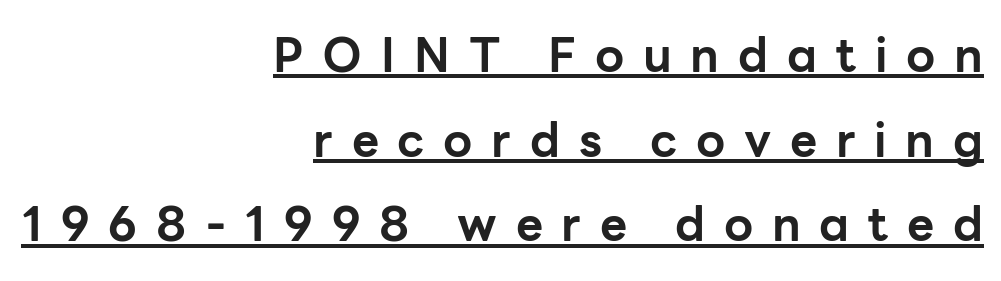
Q: Is the text bold? A: Yes.
Q: Is the text italic (slanted)? A: No, it is upright.
Q: Is the typeface a serif or a sans-serif typeface? A: Sans-serif.
Q: Is the text underlined? A: Yes.
Q: How is the paragraph aligned? A: Right-aligned.
Q: Is the spacing between letters normal or unusually wide? A: Unusually wide.
Q: Width (condensed, normal, or wide)? A: Normal.
Q: Stroke contrast? A: Low.
Q: x-height? A: Medium.
Q: Monospaced? A: No.
